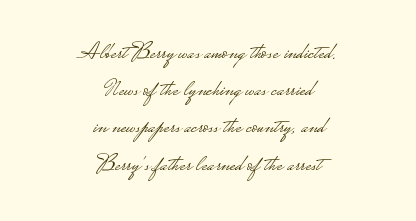
The space between consecutive lines is moderate. In terms of letterspacing, this is plain default setting. Honestly, there is no underline to notice here at all. If you folded the block vertically in half, each line would mirror itself in length. A quiet, ordinary-to-light weight characterises the typeface.
